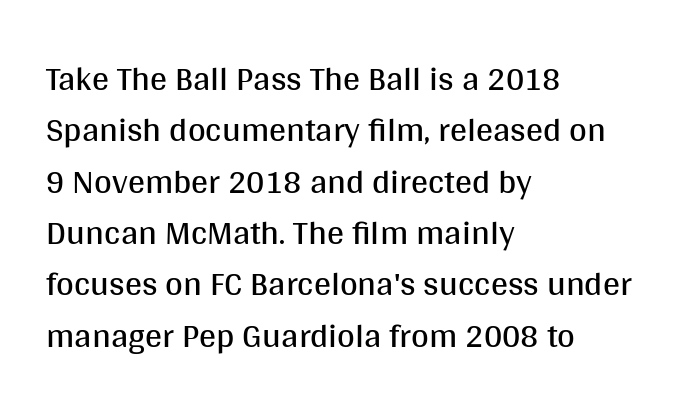
{"serif": "no", "italic": "no", "bold": "no", "weight": "regular", "width": "normal", "stroke_contrast": "medium", "x_height": "large", "monospaced": "no", "underline": "no", "align": "left", "line_spacing": "normal", "line_spacing_ratio": 1.51, "letter_spacing": "normal", "letter_spacing_em": 0.0, "glyph_px": 34}
